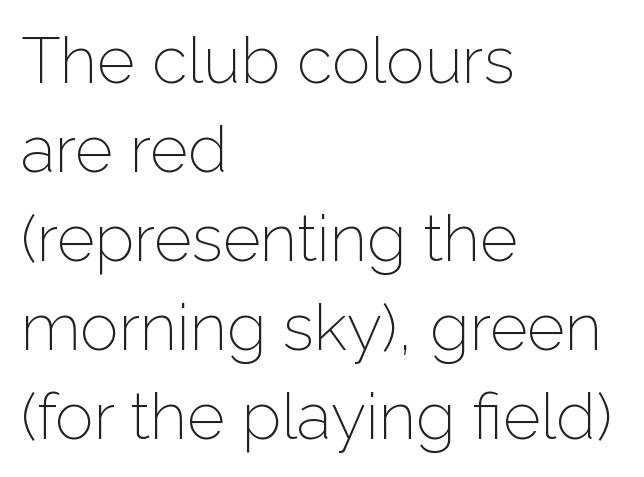
{"serif": "no", "italic": "no", "bold": "no", "weight": "light", "width": "normal", "stroke_contrast": "low", "x_height": "medium", "monospaced": "no", "underline": "no", "align": "left", "line_spacing": "normal", "line_spacing_ratio": 1.37, "letter_spacing": "normal", "letter_spacing_em": 0.0, "glyph_px": 65}
